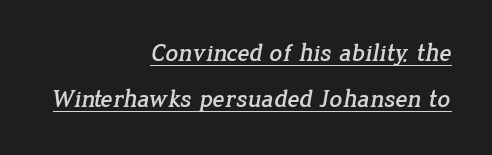
Is the letter spacing exaggerated? No — it looks like the ordinary default. Horizontal alignment here is rightward, an uncommon choice for prose. These characters rest on top of a visible drawn line.
